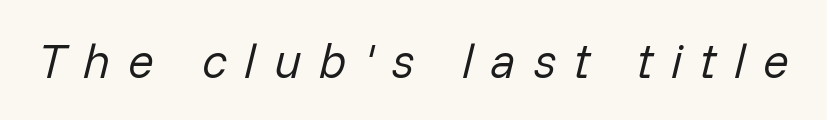
Q: Is the text bold? A: No.
Q: Is the text italic (slanted)? A: Yes, it leans right by about 14 degrees.
Q: Is the text underlined? A: No.
Q: Is the spacing between letters normal or unusually wide? A: Unusually wide.
Q: Width (condensed, normal, or wide)? A: Normal.
Q: Stroke contrast? A: Low.
Q: x-height? A: Medium.
Q: Monospaced? A: No.
